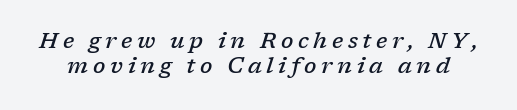
It's the slanting kind of type. Letters rest on an invisible, unmarked baseline. Caption: expanded tracking, letters set apart. Very little white space separates one row of letters from the next. Semibold letterforms, between regular and bold.
